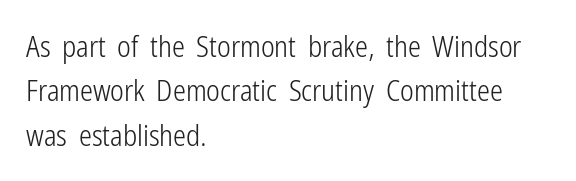
Q: Is the text bold? A: No.
Q: Is the text italic (slanted)? A: No, it is upright.
Q: Is the typeface a serif or a sans-serif typeface? A: Sans-serif.
Q: Is the text underlined? A: No.
Q: How is the paragraph aligned? A: Left-aligned.
Q: Is the spacing between letters normal or unusually wide? A: Normal.
Q: Is the spacing between lines tight, normal or loose? A: Normal.
Q: Width (condensed, normal, or wide)? A: Condensed.
Q: Stroke contrast? A: Low.
Q: x-height? A: Medium.
Q: Monospaced? A: No.
